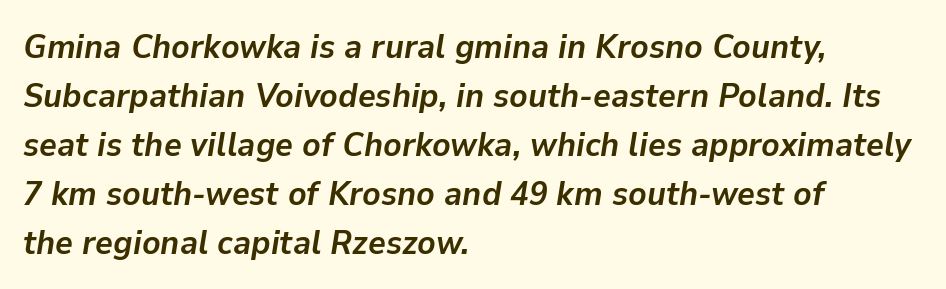
Q: Is the text bold? A: Yes.
Q: Is the text italic (slanted)? A: Yes, it leans right by about 9 degrees.
Q: Is the text underlined? A: No.
Q: How is the paragraph aligned? A: Left-aligned.
Q: Is the spacing between letters normal or unusually wide? A: Normal.
Q: Is the spacing between lines tight, normal or loose? A: Normal.
Q: Width (condensed, normal, or wide)? A: Normal.
Q: Stroke contrast? A: Low.
Q: x-height? A: Medium.
Q: Monospaced? A: No.
